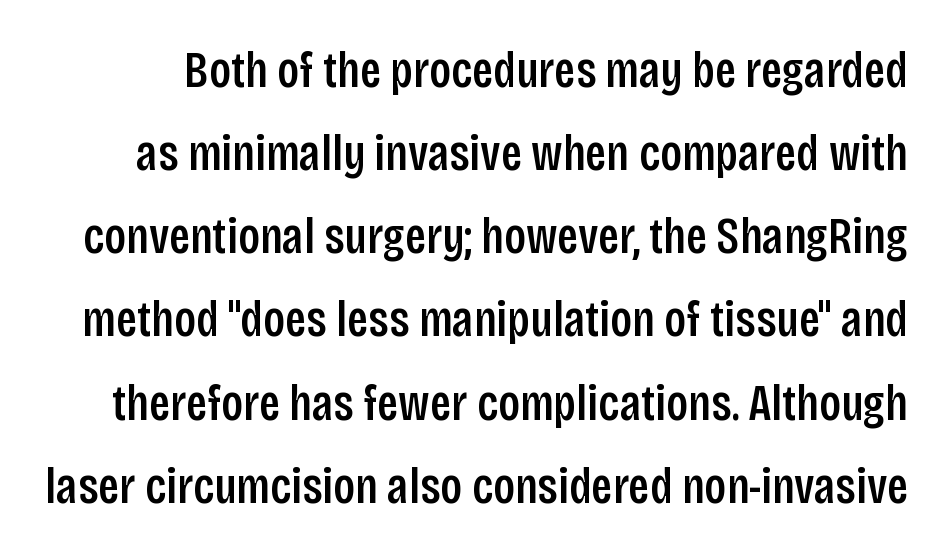
Has an underline been added? It has not. Between one letter and the next there's only the usual sliver of space. The rendering uses natural spacing where letterforms have individual widths. Successive baselines arrive at the customary interval. Notice how the stems are strictly vertical — no italics here.
